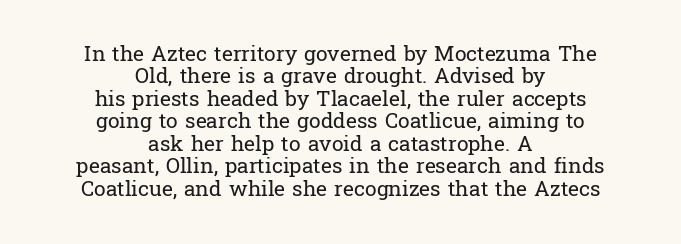
Q: Is the text bold? A: No.
Q: Is the text italic (slanted)? A: No, it is upright.
Q: Is the text underlined? A: No.
Q: How is the paragraph aligned? A: Centered.
Q: Is the spacing between letters normal or unusually wide? A: Normal.
Q: Is the spacing between lines tight, normal or loose? A: Tight.
